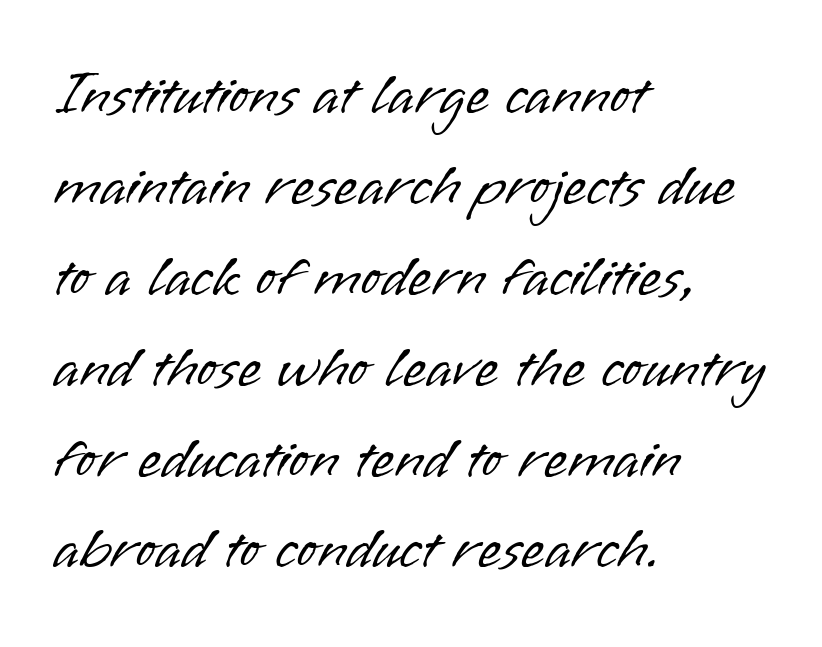
{"serif": "no", "bold": "no", "weight": "light", "width": "normal", "stroke_contrast": "low", "x_height": "small", "monospaced": "no", "underline": "no", "align": "left", "line_spacing": "normal", "line_spacing_ratio": 1.49, "letter_spacing": "normal", "letter_spacing_em": 0.0, "glyph_px": 61}
